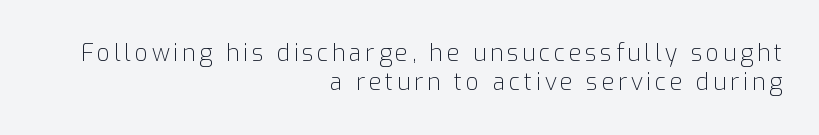
Q: Is the text bold? A: No.
Q: Is the text italic (slanted)? A: No, it is upright.
Q: Is the text underlined? A: No.
Q: How is the paragraph aligned? A: Right-aligned.
